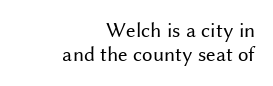
Q: Is the text bold? A: No.
Q: Is the text italic (slanted)? A: No, it is upright.
Q: Is the text underlined? A: No.
Q: How is the paragraph aligned? A: Right-aligned.
Q: Is the spacing between letters normal or unusually wide? A: Normal.
Q: Is the spacing between lines tight, normal or loose? A: Tight.
